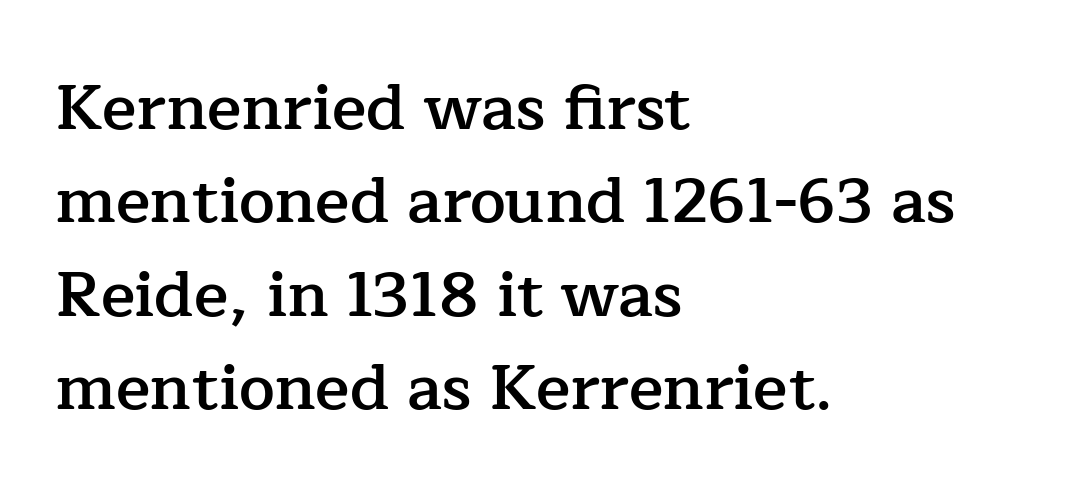
The image shows 64 px semibold serif type, upright; set left-aligned, normal line spacing (1.46x), normal letter spacing, not underlined; low stroke contrast and a medium x-height.
